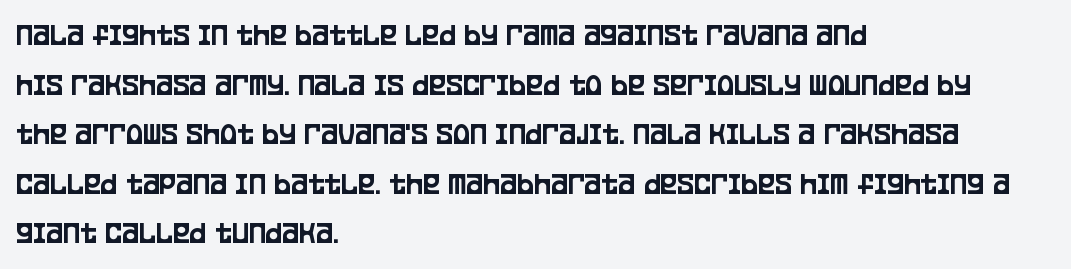
Do the characters align in a grid? No, the font is proportional. Observe the ordinary spacing: letters are neighbours, not strangers. Evenly set lines give the paragraph a standard silhouette. The rag falls on the right side of this text block.
